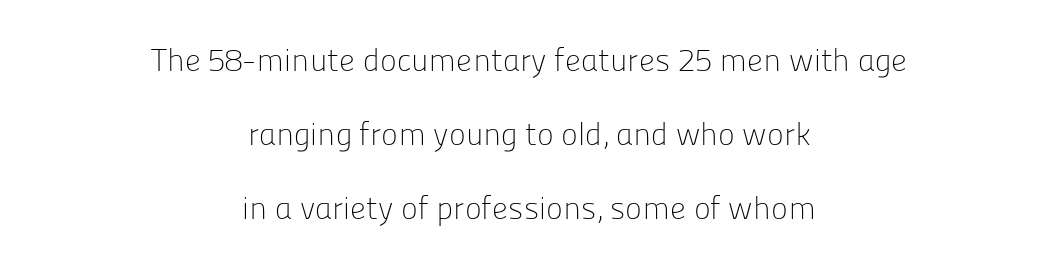
Heft: none added — not bold. Each line is balanced around a shared central axis. Does the lettering tilt? It doesn't — this is upright. The gap between lines stays unmarked.
